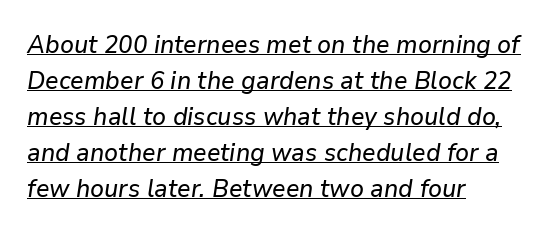
The image shows 25 px text type, italic (leaning right); set left-aligned, normal line spacing (1.44x), normal letter spacing, underlined.
